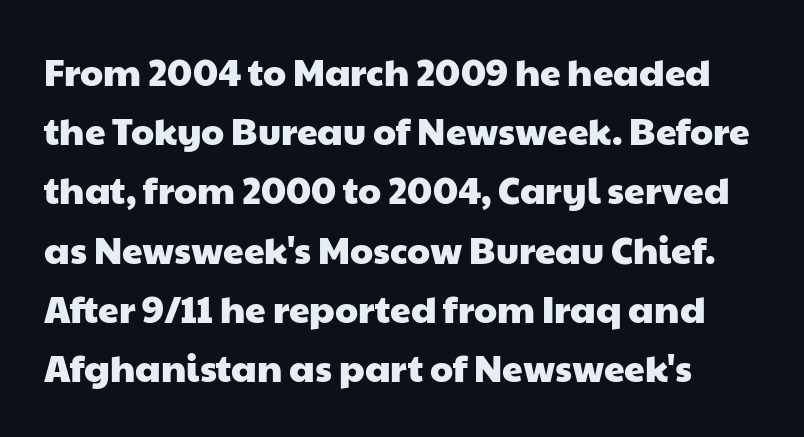
{"serif": "no", "width": "wide", "stroke_contrast": "low", "x_height": "medium", "monospaced": "no", "underline": "no", "line_spacing": "normal", "line_spacing_ratio": 1.6, "letter_spacing": "normal", "letter_spacing_em": 0.0, "glyph_px": 37}
